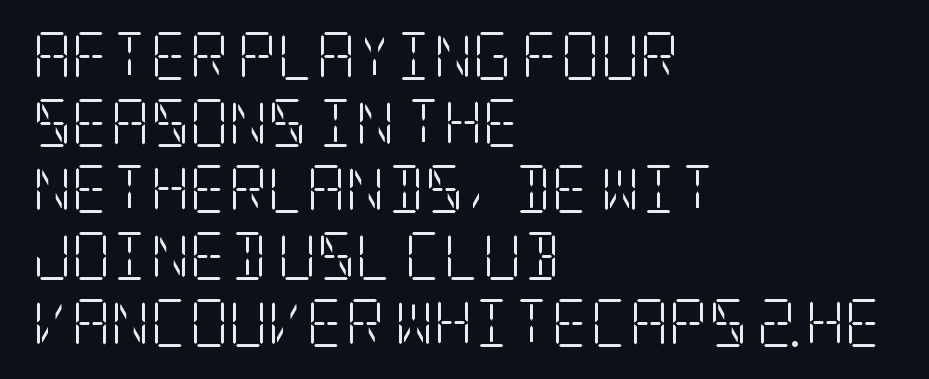
Q: Is the text bold? A: No.
Q: Is the text italic (slanted)? A: No, it is upright.
Q: Is the typeface a serif or a sans-serif typeface? A: Serif.
Q: Is the text underlined? A: No.
Q: How is the paragraph aligned? A: Left-aligned.
Q: Is the spacing between letters normal or unusually wide? A: Normal.
Q: Is the spacing between lines tight, normal or loose? A: Normal.
Q: Width (condensed, normal, or wide)? A: Condensed.
Q: Stroke contrast? A: Low.
Q: x-height? A: Large.
